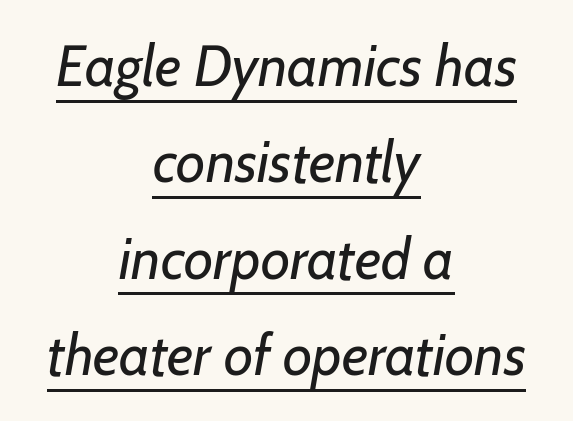
Underline: present. One glance says typical: line gaps are just what's usual. Note the varied advance widths — an 'i' is clearly narrower than an 'm'. Students, note that the glyphs here touch the page at normal intervals.
